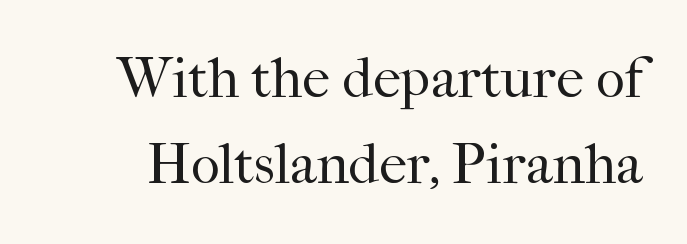
{"serif": "yes", "italic": "no", "bold": "no", "weight": "regular", "width": "normal", "stroke_contrast": "high", "x_height": "medium", "monospaced": "no", "underline": "no", "line_spacing": "normal", "line_spacing_ratio": 1.54, "letter_spacing": "normal", "letter_spacing_em": 0.0, "glyph_px": 56}
